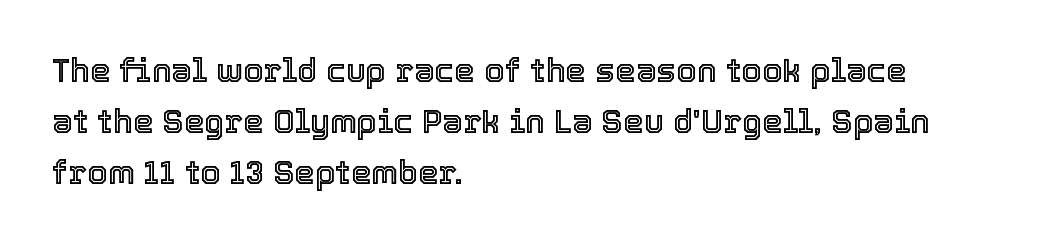
Q: Is the text italic (slanted)? A: No, it is upright.
Q: Is the text underlined? A: No.
Q: How is the paragraph aligned? A: Left-aligned.
Q: Is the spacing between letters normal or unusually wide? A: Normal.
Q: Is the spacing between lines tight, normal or loose? A: Normal.
Q: Width (condensed, normal, or wide)? A: Normal.
Q: x-height? A: Medium.
Q: Monospaced? A: No.
